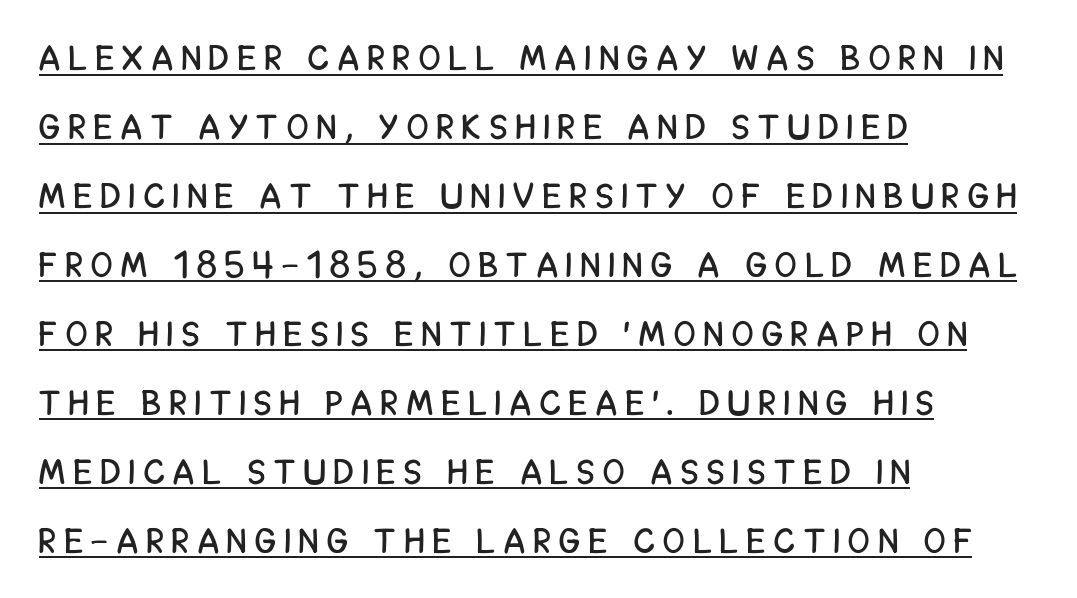
The image shows 35 px condensed sans-serif type, upright; set left-aligned, loose line spacing (1.97x), unusually wide letter spacing (+0.26 em), underlined; low stroke contrast and a large x-height.
